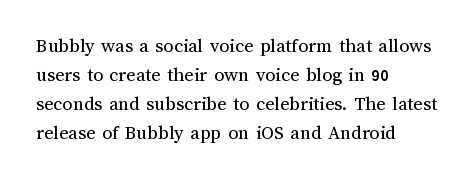
Q: Is the text bold? A: No.
Q: Is the text italic (slanted)? A: No, it is upright.
Q: Is the text underlined? A: No.
Q: How is the paragraph aligned? A: Left-aligned.
Q: Is the spacing between letters normal or unusually wide? A: Normal.
Q: Is the spacing between lines tight, normal or loose? A: Normal.
